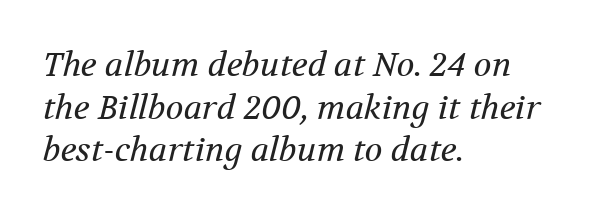
Standard letterfit; no display-style spreading of the glyphs. The letterforms sit at book weight or below. Letters rest on an invisible, unmarked baseline. If you measured baseline to baseline, you'd find a middling distance. If you drew a ruler down the left edge, every line would touch it.
